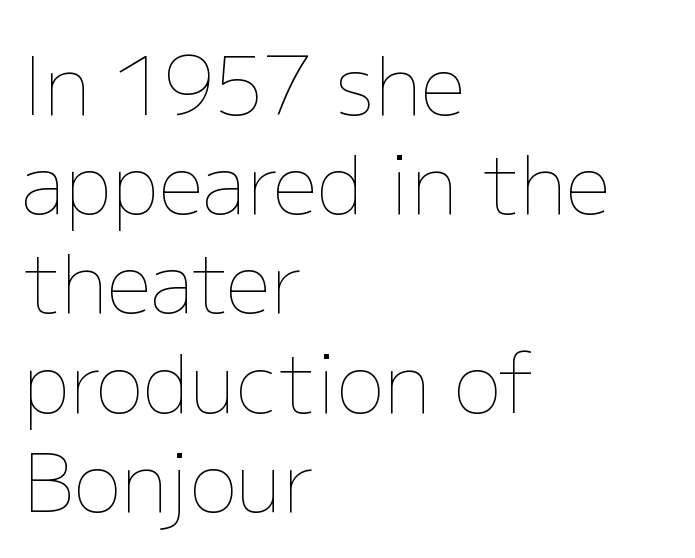
{"italic": "no", "bold": "no", "weight": "thin", "width": "normal", "stroke_contrast": "low", "x_height": "medium", "monospaced": "no", "underline": "no", "align": "left", "line_spacing_ratio": 1.24, "letter_spacing": "normal", "letter_spacing_em": 0.0, "glyph_px": 80}
